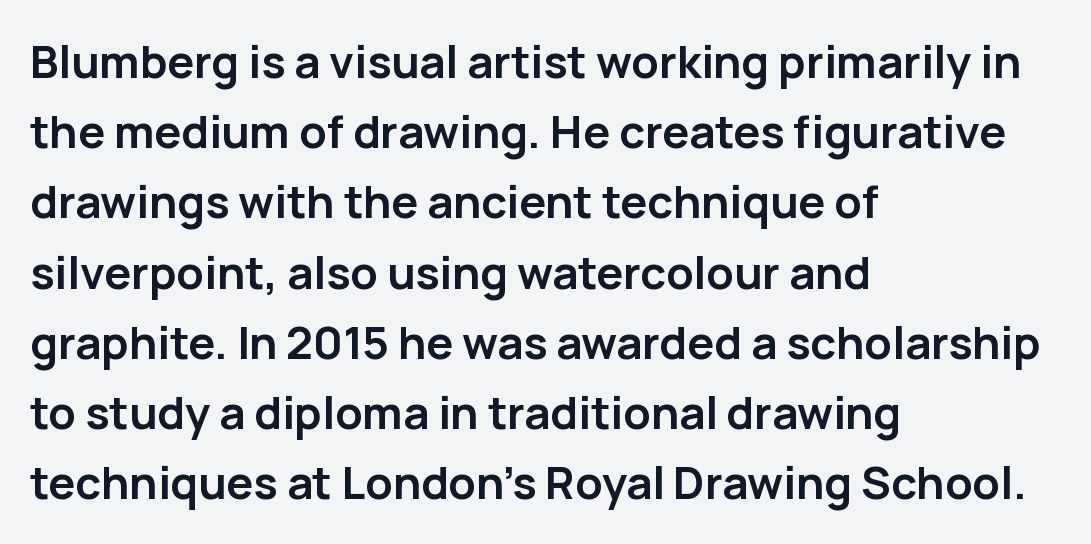
The block of text has a typical density, with ordinary space between rows. Between one letter and the next there's only the usual sliver of space. Summary of weight: heavy, a full bold. Varying glyph widths throughout — classic text-font behaviour. Italic: no, the glyphs are upright roman.
